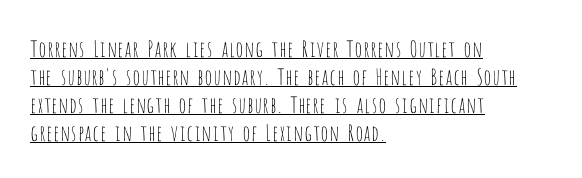
Q: Is the text bold? A: No.
Q: Is the text italic (slanted)? A: No, it is upright.
Q: Is the text underlined? A: Yes.
Q: How is the paragraph aligned? A: Left-aligned.
Q: Is the spacing between letters normal or unusually wide? A: Normal.
Q: Is the spacing between lines tight, normal or loose? A: Normal.
